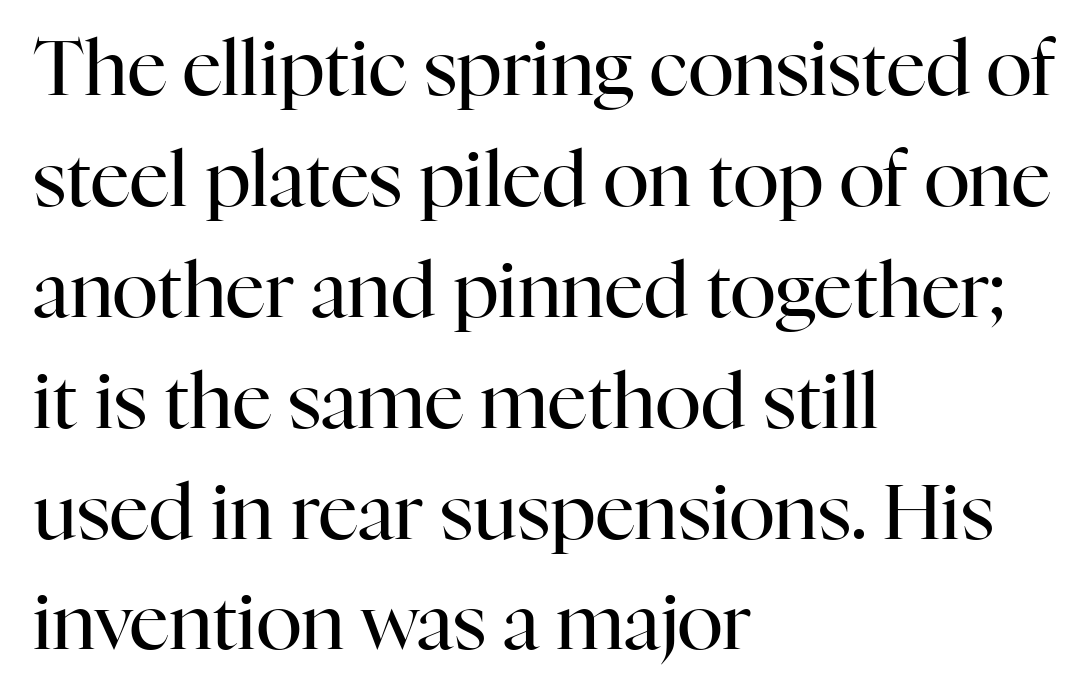
The characters are drawn with everyday or finer stroke widths. A typesetter would label this face a serif. The rendering keeps characters at their native spacing. The lettering holds an erect, upright posture throughout.
